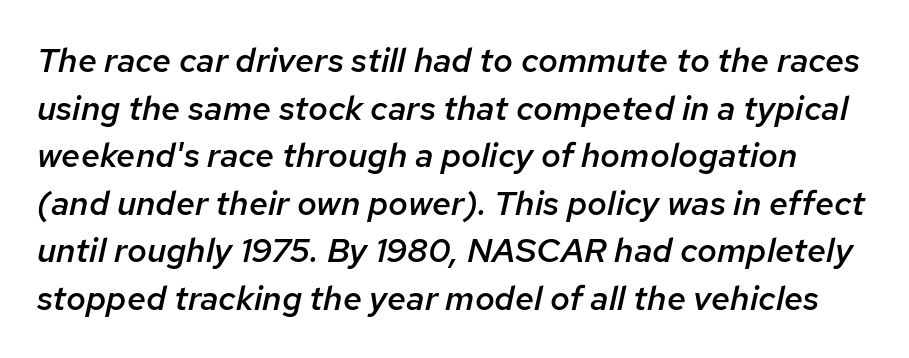
The image shows 34 px semibold type, italic (leaning right); set normal line spacing (1.4x), normal letter spacing, not underlined; low stroke contrast and a medium x-height.
